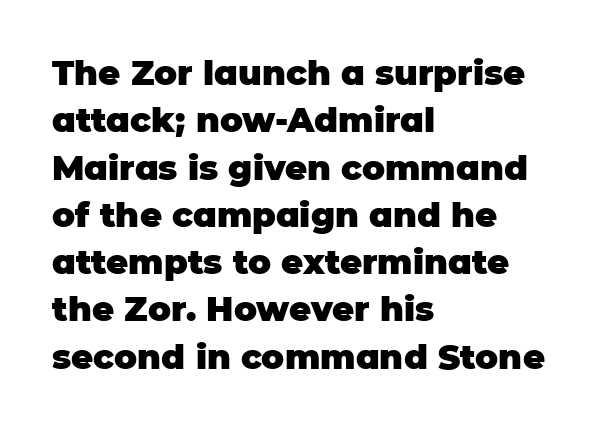
This sample uses a sans-serif face. Chunky letters — that's bold for sure. Students, observe: this is what conventionally led text looks like. If you drew a ruler down the left edge, every line would touch it. The gap between lines stays unmarked. When letters stand straight like this, we call the style roman or upright.
